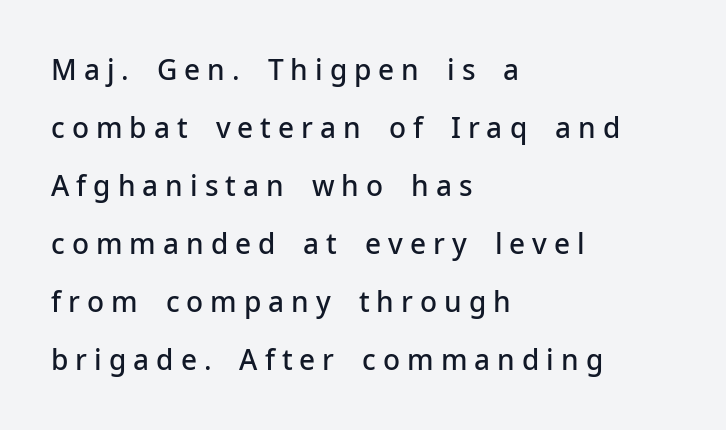
The image shows 28 px semibold sans-serif type, upright; set left-aligned, loose line spacing (2.07x), unusually wide letter spacing (+0.25 em), not underlined; low stroke contrast and a medium x-height.
